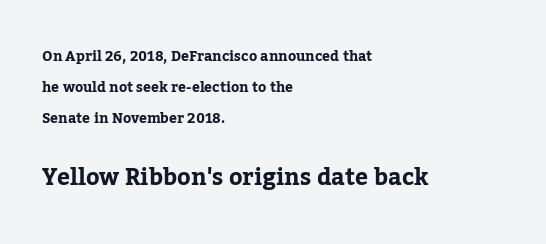
Q: Is the text bold? A: Yes.
Q: Is the text italic (slanted)? A: No, it is upright.
Q: Is the text underlined? A: No.
Q: How is the paragraph aligned? A: Left-aligned.
Q: Is the spacing between letters normal or unusually wide? A: Normal.
Q: Is the spacing between lines tight, normal or loose? A: Loose.
Q: Which block of text is set in a larger size, the first (top) or the second (bottom)? A: The second (bottom) one.
